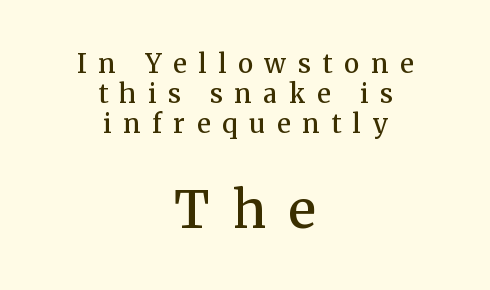
Q: Is the text bold? A: Semi-bold.
Q: Is the text italic (slanted)? A: No, it is upright.
Q: Is the typeface a serif or a sans-serif typeface? A: Serif.
Q: Is the text underlined? A: No.
Q: How is the paragraph aligned? A: Centered.
Q: Is the spacing between letters normal or unusually wide? A: Unusually wide.
Q: Is the spacing between lines tight, normal or loose? A: Tight.
Q: Which block of text is set in a larger size, the first (top) or the second (bottom)? A: The second (bottom) one.
Q: Width (condensed, normal, or wide)? A: Normal.
Q: Stroke contrast? A: Medium.
Q: x-height? A: Medium.
Q: Monospaced? A: No.
